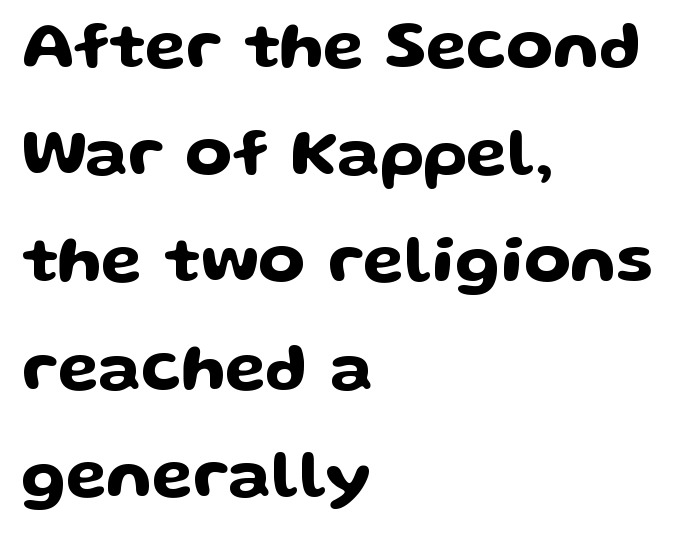
Q: Is the text italic (slanted)? A: No, it is upright.
Q: Is the typeface a serif or a sans-serif typeface? A: Sans-serif.
Q: Is the text underlined? A: No.
Q: How is the paragraph aligned? A: Left-aligned.
Q: Is the spacing between letters normal or unusually wide? A: Normal.
Q: Is the spacing between lines tight, normal or loose? A: Normal.
Q: Width (condensed, normal, or wide)? A: Wide.
Q: Stroke contrast? A: Low.
Q: x-height? A: Medium.
Q: Monospaced? A: No.
